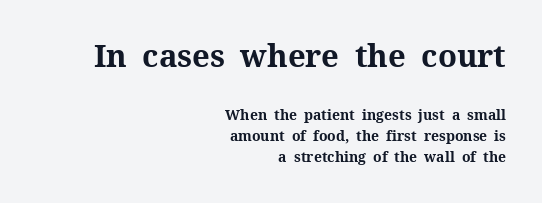
Every stem runs plumb, perpendicular to the baseline. Nothing unusual about the tracking: characters are spaced as the font intends. The rendering uses natural spacing where letterforms have individual widths. Unlike a clean sans, this face finishes its strokes with serifs.
